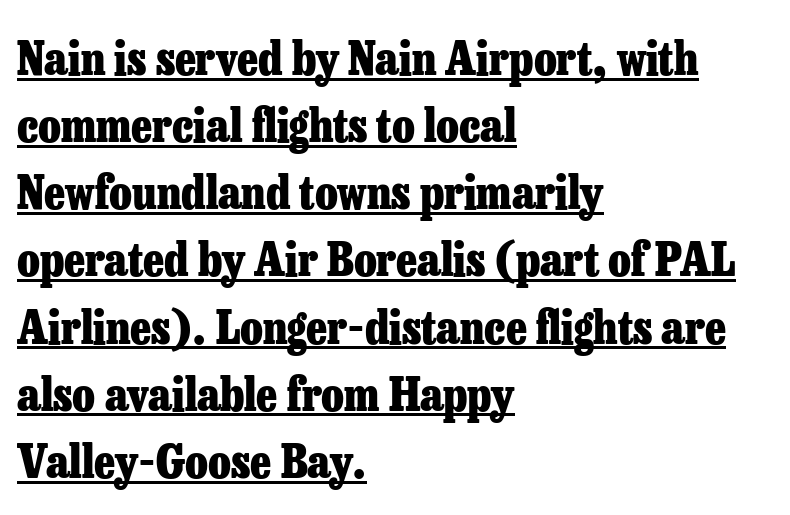
Q: Is the text bold? A: Yes.
Q: Is the text italic (slanted)? A: No, it is upright.
Q: Is the typeface a serif or a sans-serif typeface? A: Serif.
Q: Is the text underlined? A: Yes.
Q: How is the paragraph aligned? A: Left-aligned.
Q: Is the spacing between letters normal or unusually wide? A: Normal.
Q: Is the spacing between lines tight, normal or loose? A: Normal.
Q: Width (condensed, normal, or wide)? A: Normal.
Q: Stroke contrast? A: Low.
Q: x-height? A: Medium.
Q: Monospaced? A: No.
